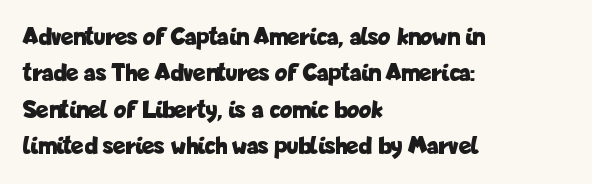
Characters remain perfectly vertical along every line. The passage is arranged the way most books set body copy — flush left. These lines sit exactly where default settings would place them. Nobody touched the tracking dial on this one. Descender tails drop into unmarked territory. Is the type bold? Yes — the strokes are clearly thick and heavy.
